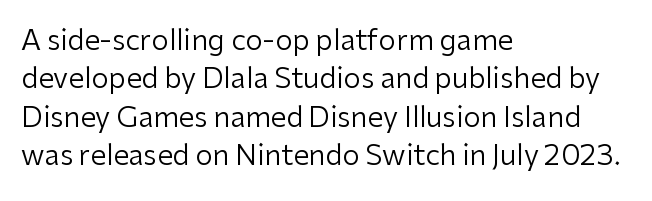
{"serif": "no", "italic": "no", "bold": "no", "weight": "regular", "width": "normal", "stroke_contrast": "low", "x_height": "medium", "monospaced": "no", "underline": "no", "align": "left", "line_spacing": "normal", "line_spacing_ratio": 1.37, "letter_spacing": "normal", "letter_spacing_em": 0.0, "glyph_px": 28}
